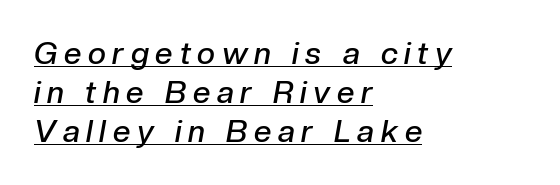
Q: Is the text bold? A: Semi-bold.
Q: Is the text italic (slanted)? A: Yes, it leans right by about 10 degrees.
Q: Is the text underlined? A: Yes.
Q: How is the paragraph aligned? A: Left-aligned.
Q: Is the spacing between letters normal or unusually wide? A: Unusually wide.
Q: Is the spacing between lines tight, normal or loose? A: Normal.
Q: Width (condensed, normal, or wide)? A: Normal.
Q: Stroke contrast? A: Low.
Q: x-height? A: Medium.
Q: Monospaced? A: No.
